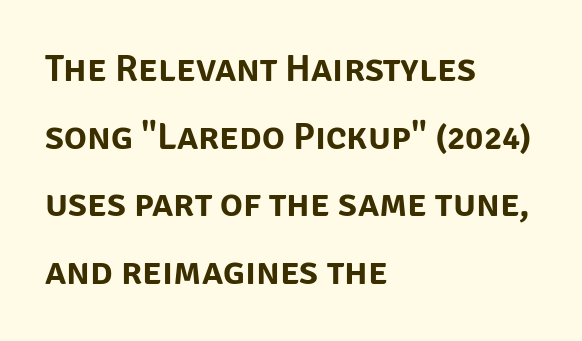
Q: Is the text italic (slanted)? A: No, it is upright.
Q: Is the typeface a serif or a sans-serif typeface? A: Sans-serif.
Q: Is the text underlined? A: No.
Q: How is the paragraph aligned? A: Left-aligned.
Q: Is the spacing between letters normal or unusually wide? A: Normal.
Q: Width (condensed, normal, or wide)? A: Normal.
Q: Stroke contrast? A: Low.
Q: x-height? A: Large.
Q: Monospaced? A: No.
